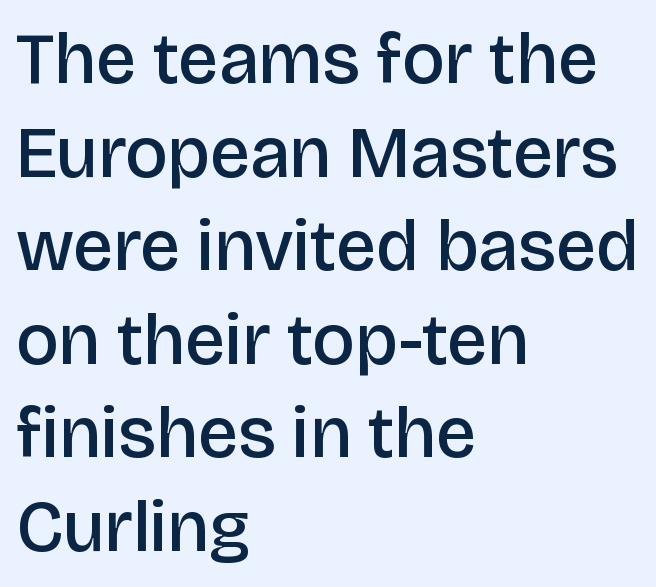
{"serif": "no", "italic": "no", "bold": "semi", "weight": "semibold", "width": "normal", "stroke_contrast": "low", "x_height": "large", "monospaced": "no", "underline": "no", "align": "left", "line_spacing": "normal", "line_spacing_ratio": 1.3, "letter_spacing": "normal", "letter_spacing_em": 0.0, "glyph_px": 72}
